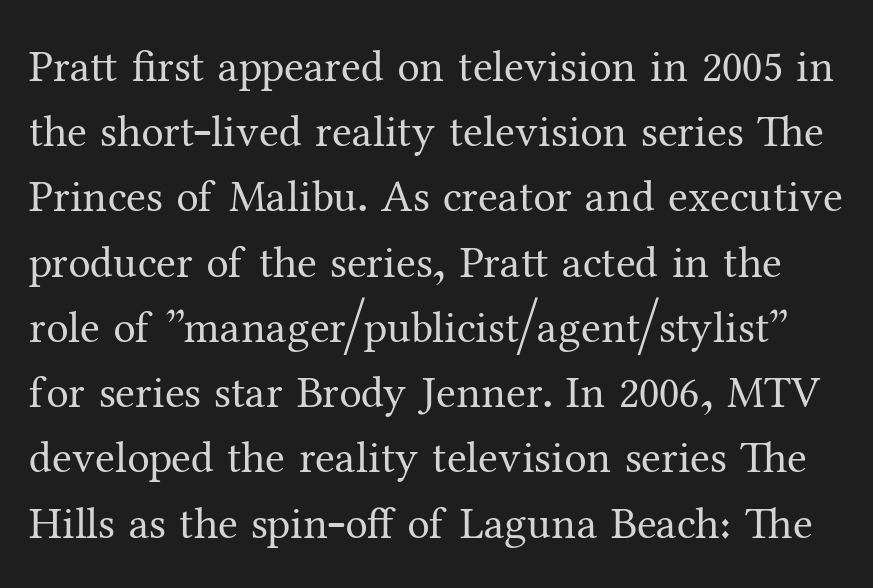
Evenly set lines give the paragraph a standard silhouette. Examine the stroke ends and you'll spot serifs. Stems here are at most as thick as an everyday book face. The type sits square on the baseline with zero lean. Students, note that the glyphs here touch the page at normal intervals. The space directly below the letters is spotless.
